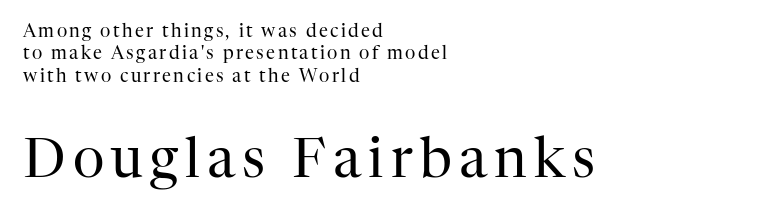
Q: Is the text bold? A: No.
Q: Is the text italic (slanted)? A: No, it is upright.
Q: Is the typeface a serif or a sans-serif typeface? A: Serif.
Q: Is the text underlined? A: No.
Q: How is the paragraph aligned? A: Left-aligned.
Q: Is the spacing between lines tight, normal or loose? A: Normal.
Q: Which block of text is set in a larger size, the first (top) or the second (bottom)? A: The second (bottom) one.
Q: Width (condensed, normal, or wide)? A: Normal.
Q: Stroke contrast? A: High.
Q: x-height? A: Medium.
Q: Monospaced? A: No.
